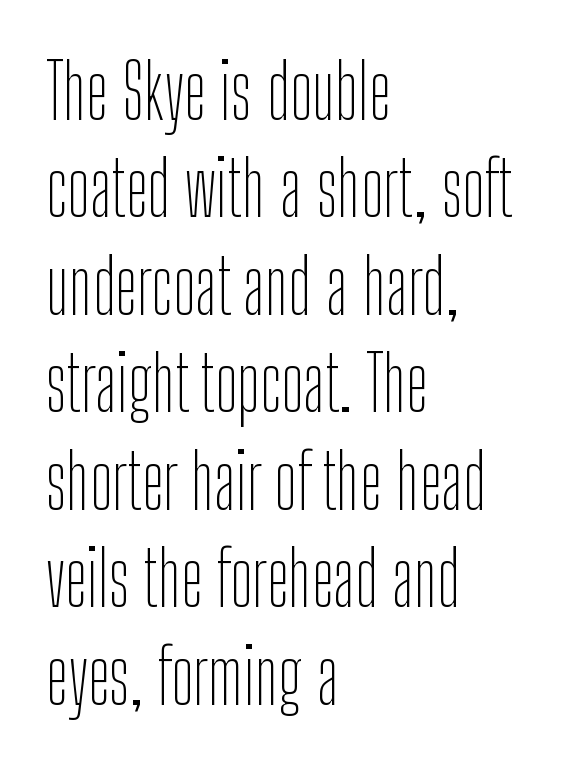
{"serif": "no", "italic": "no", "bold": "no", "weight": "thin", "width": "condensed", "stroke_contrast": "low", "x_height": "medium", "monospaced": "no", "underline": "no", "align": "left", "line_spacing": "normal", "line_spacing_ratio": 1.3, "letter_spacing": "normal", "letter_spacing_em": 0.0, "glyph_px": 75}
